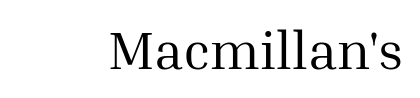
Ink coverage per letter is moderate at most. In terms of posture, this sample is upright. What kind of face is this? One with serifs. Quick note: underline off.
